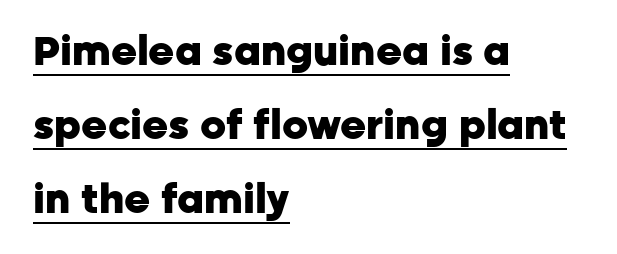
Q: Is the text bold? A: Yes.
Q: Is the text italic (slanted)? A: No, it is upright.
Q: Is the typeface a serif or a sans-serif typeface? A: Sans-serif.
Q: Is the text underlined? A: Yes.
Q: How is the paragraph aligned? A: Left-aligned.
Q: Is the spacing between letters normal or unusually wide? A: Normal.
Q: Width (condensed, normal, or wide)? A: Normal.
Q: Stroke contrast? A: Low.
Q: x-height? A: Medium.
Q: Monospaced? A: No.
